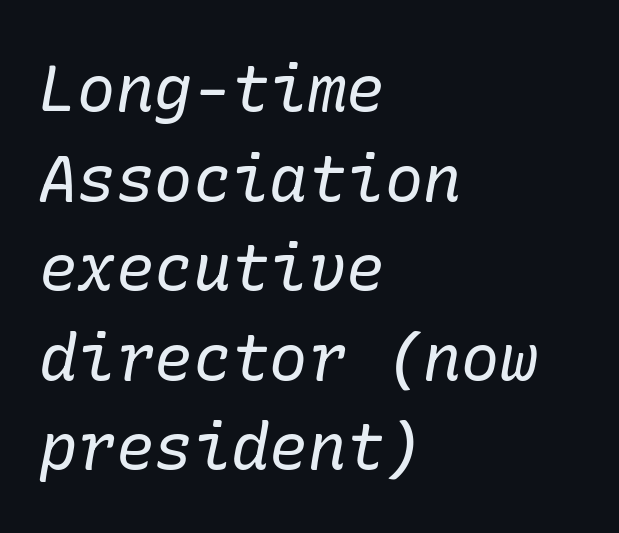
{"italic": "yes", "lean": "right", "slant_degrees": 10, "bold": "no", "weight": "regular", "width": "normal", "stroke_contrast": "low", "x_height": "medium", "underline": "no", "align": "left", "line_spacing": "normal", "line_spacing_ratio": 1.4, "letter_spacing": "normal", "letter_spacing_em": 0.0, "glyph_px": 64}
